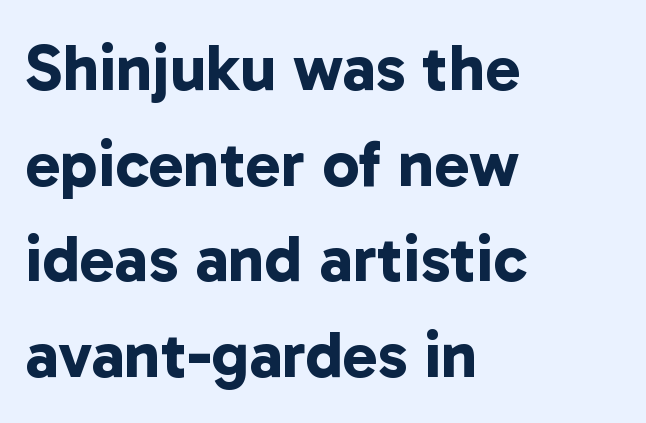
{"serif": "no", "bold": "yes", "weight": "bold", "width": "normal", "stroke_contrast": "low", "x_height": "medium", "monospaced": "no", "underline": "no", "align": "left", "line_spacing": "normal", "line_spacing_ratio": 1.45, "letter_spacing": "normal", "letter_spacing_em": 0.0, "glyph_px": 66}
